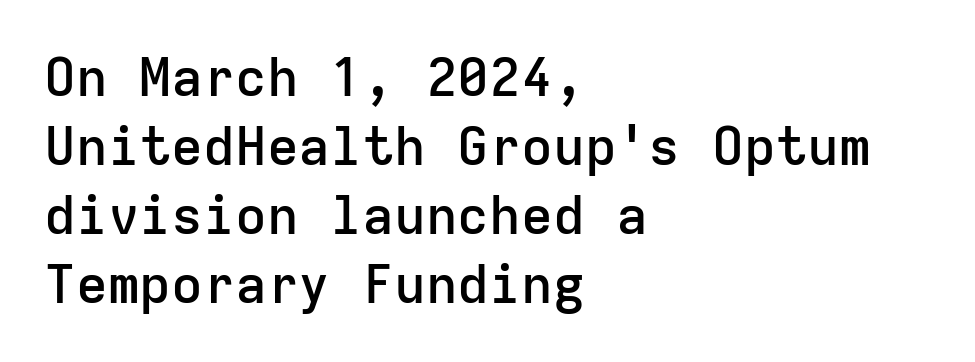
Q: Is the text bold? A: Semi-bold.
Q: Is the text italic (slanted)? A: No, it is upright.
Q: Is the typeface a serif or a sans-serif typeface? A: Sans-serif.
Q: Is the text underlined? A: No.
Q: How is the paragraph aligned? A: Left-aligned.
Q: Is the spacing between letters normal or unusually wide? A: Normal.
Q: Is the spacing between lines tight, normal or loose? A: Normal.
Q: Width (condensed, normal, or wide)? A: Normal.
Q: Stroke contrast? A: Low.
Q: x-height? A: Medium.
Q: Monospaced? A: Yes.
